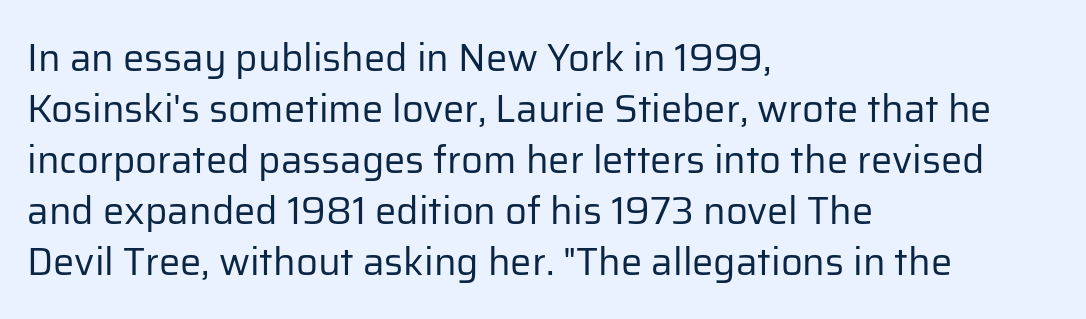
Q: Is the text bold? A: No.
Q: Is the text italic (slanted)? A: No, it is upright.
Q: Is the typeface a serif or a sans-serif typeface? A: Sans-serif.
Q: Is the text underlined? A: No.
Q: How is the paragraph aligned? A: Left-aligned.
Q: Is the spacing between letters normal or unusually wide? A: Normal.
Q: Is the spacing between lines tight, normal or loose? A: Normal.
Q: Width (condensed, normal, or wide)? A: Normal.
Q: Stroke contrast? A: Low.
Q: x-height? A: Medium.
Q: Monospaced? A: No.
